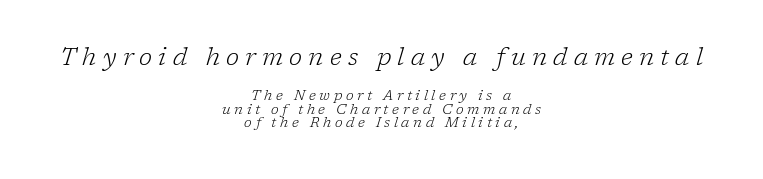
{"italic": "yes", "lean": "right", "slant_degrees": 17, "bold": "no", "underline": "no", "align": "center", "line_spacing": "tight", "line_spacing_ratio": 0.96, "letter_spacing": "wide", "letter_spacing_em": 0.26, "larger_block": "first", "size_ratio": 1.71, "glyph_px": 24}
